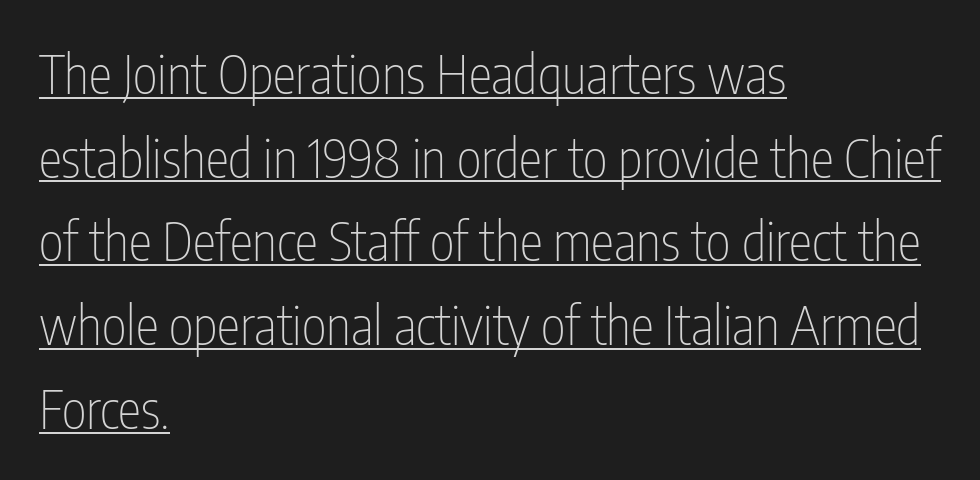
{"serif": "no", "italic": "no", "bold": "no", "weight": "thin", "width": "condensed", "stroke_contrast": "low", "x_height": "medium", "monospaced": "no", "underline": "yes", "align": "left", "line_spacing": "normal", "line_spacing_ratio": 1.58, "letter_spacing": "normal", "letter_spacing_em": 0.0, "glyph_px": 53}
